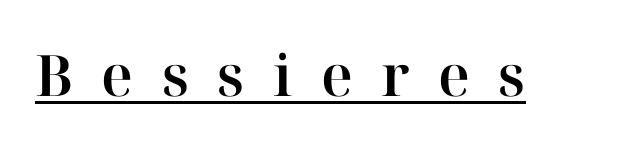
Q: Is the text italic (slanted)? A: No, it is upright.
Q: Is the typeface a serif or a sans-serif typeface? A: Serif.
Q: Is the text underlined? A: Yes.
Q: Is the spacing between letters normal or unusually wide? A: Unusually wide.
Q: Width (condensed, normal, or wide)? A: Normal.
Q: Stroke contrast? A: High.
Q: x-height? A: Medium.
Q: Monospaced? A: No.
